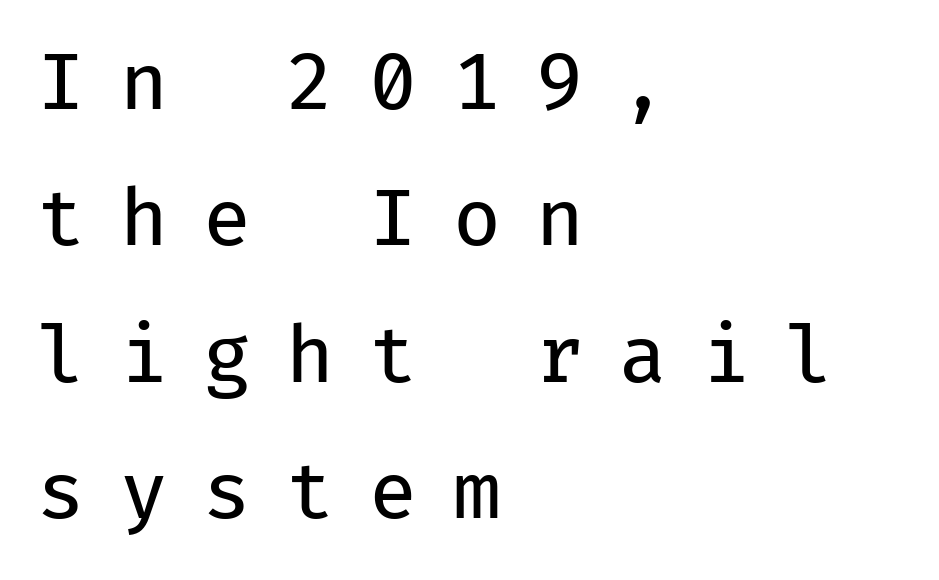
The image shows 78 px regular-weight sans-serif type, upright, monospaced; set left-aligned, line spacing 1.75x, unusually wide letter spacing (+0.45 em), not underlined; low stroke contrast and a medium x-height.
